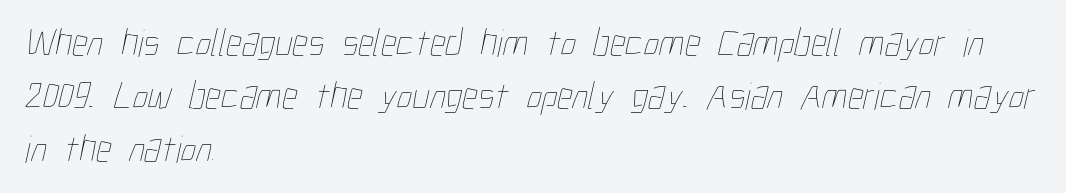
Note the varied advance widths — an 'i' is clearly narrower than an 'm'. No extra ink here — the face is not bold. Visually the block forms a straight wall on the left and a jagged coastline on the right. These lines sit exactly where default settings would place them.
